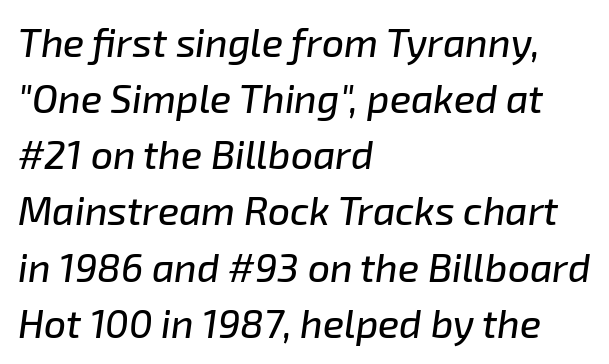
The image shows 39 px text type, italic (leaning right); set left-aligned, normal line spacing (1.44x), normal letter spacing, not underlined; low stroke contrast and a medium x-height.
